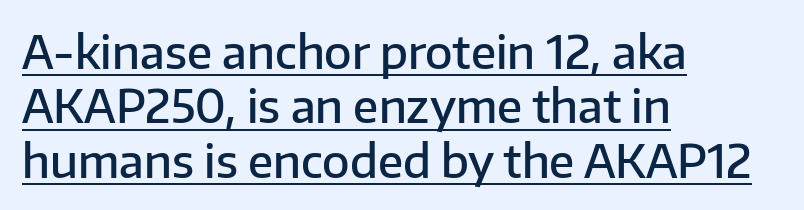
Each letter's strokes conclude bluntly, with no projecting serifs. Do the characters align in a grid? No, the font is proportional. This is the in-between weight designers call semibold or demi. The typesetter has applied underlining to the passage shown. The rag falls on the right side of this text block.
